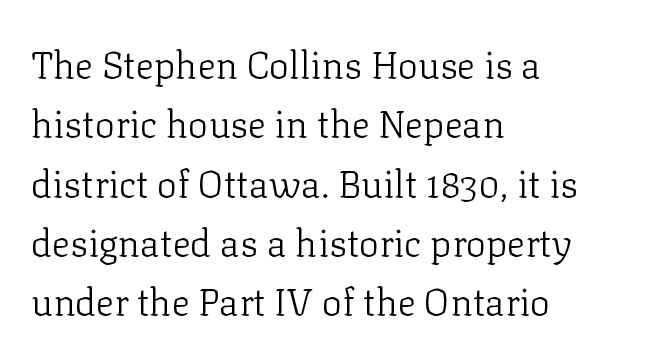
Normally led — the rows are evenly, conventionally spaced. The strokes carry an ordinary text weight at most. A classic flush-left, rag-right setting is used for this passage. The letters sit at their default tracking, neither squeezed nor spread. Proportional: the letters do not fall into vertical columns.
